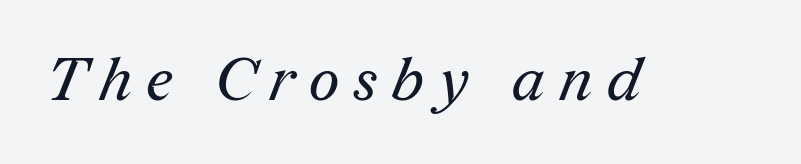
Has an underline been added? It has not. Loose tracking; the words dissolve into strings of separated letters. Unbolded letterforms with no extra heft. Observe the serifs anchoring each vertical stroke in this sample.
